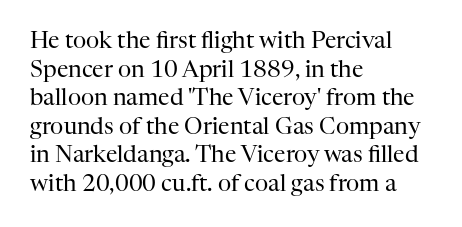
Q: Is the text bold? A: No.
Q: Is the text italic (slanted)? A: No, it is upright.
Q: Is the text underlined? A: No.
Q: How is the paragraph aligned? A: Left-aligned.
Q: Is the spacing between letters normal or unusually wide? A: Normal.
